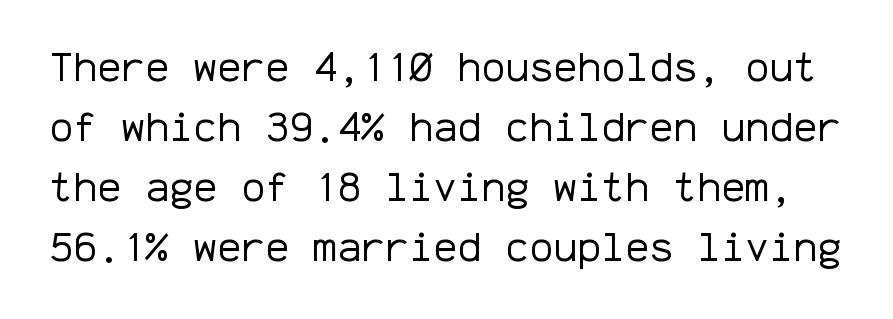
The image shows 40 px regular-weight sans-serif type, upright, monospaced; set normal line spacing (1.5x), normal letter spacing, not underlined; low stroke contrast and a medium x-height.
